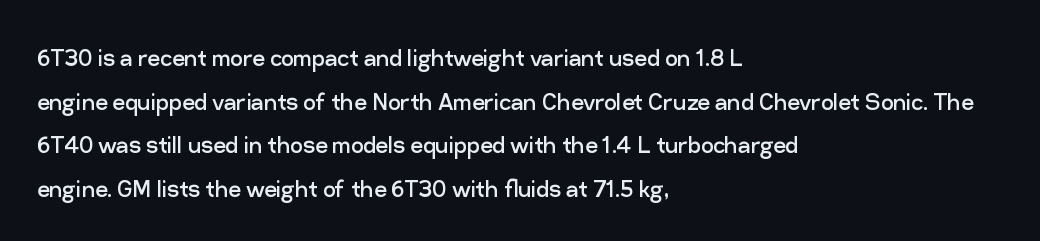
The image shows 28 px regular-weight sans-serif type, upright; set left-aligned, normal line spacing (1.56x), normal letter spacing, not underlined; low stroke contrast and a medium x-height.
